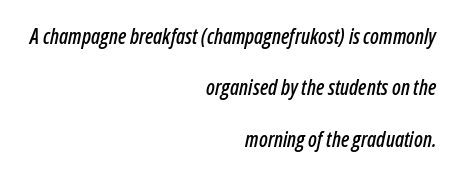
The image shows 21 px text type, italic (leaning right); set right-aligned, loose line spacing (2.45x), normal letter spacing, not underlined.
